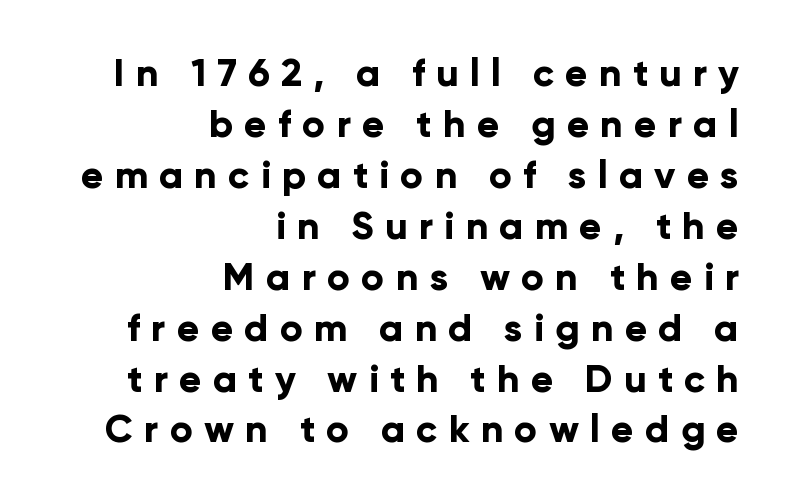
The rendering inserts visible extra space after every character. Compared with an ordinary text face, these strokes are far heavier — a full bold. No italicization has been applied; the sample stays upright. Each letter keeps its own natural width here, so spacing adapts to shape. You can tell from the bare stems that sans-serif type was used. Check the space under the baseline: it is left empty.
